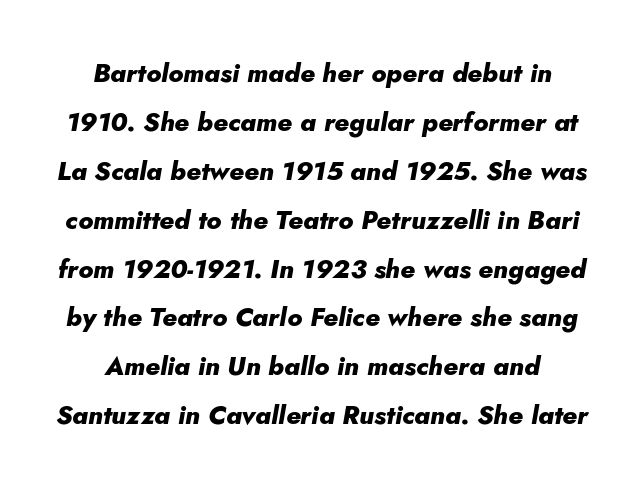
Summary of weight: heavy, a full bold. This rendering features lettering with no underline. The face used here has a pronounced slope to its letters. The rendering keeps characters at their native spacing.
